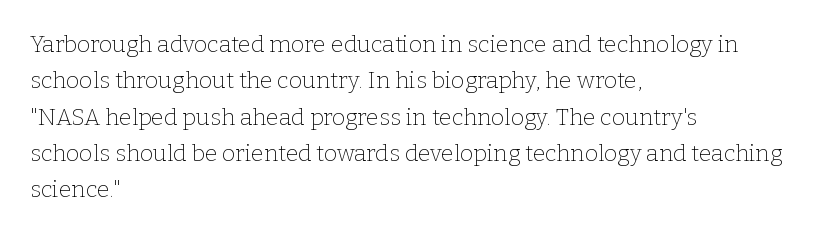
The image shows 23 px text type, upright; set left-aligned, normal line spacing (1.58x), normal letter spacing, not underlined.
